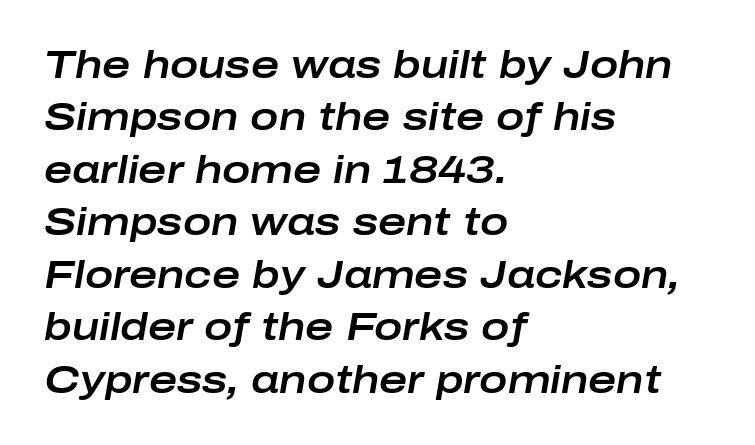
Check the space under the baseline: it is left empty. Normally led — the rows are evenly, conventionally spaced. Style check: oblique. Nothing unusual about the tracking: characters are spaced as the font intends.
